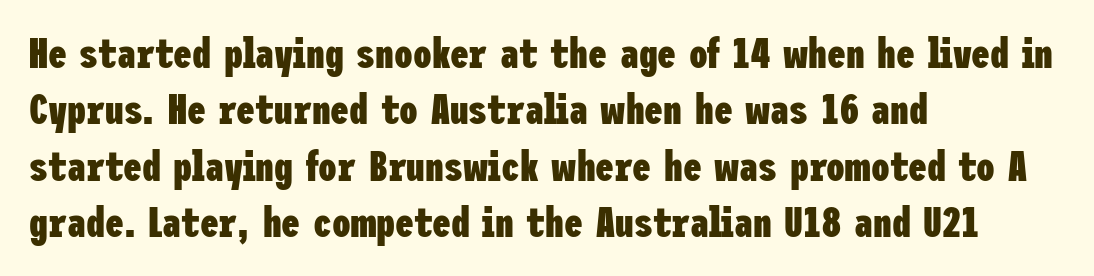
The image shows 42 px heavy, condensed sans-serif type, upright; set left-aligned, normal line spacing (1.34x), normal letter spacing, not underlined; low stroke contrast and a medium x-height.
